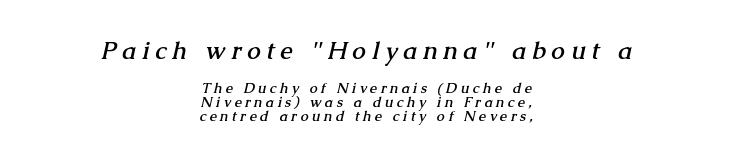
The image shows 24 px bold type; set centered, tight line spacing (1.02x), unusually wide letter spacing (+0.26 em), not underlined; the first (top) block is 1.71x larger.
